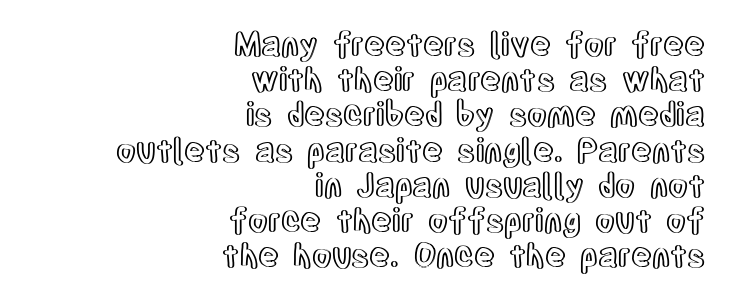
{"italic": "no", "width": "condensed", "x_height": "large", "monospaced": "no", "underline": "no", "align": "right", "line_spacing": "tight", "line_spacing_ratio": 1.1, "letter_spacing": "normal", "letter_spacing_em": 0.0, "glyph_px": 32}
